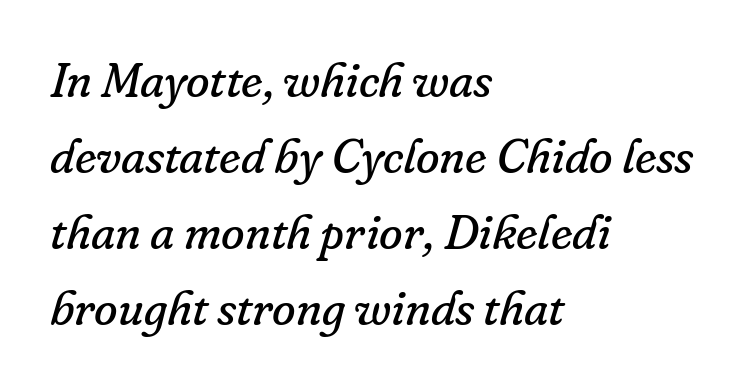
{"serif": "yes", "italic": "yes", "lean": "right", "slant_degrees": 16, "bold": "no", "weight": "regular", "width": "normal", "stroke_contrast": "low", "x_height": "small", "monospaced": "no", "underline": "no", "align": "left", "line_spacing": "normal", "line_spacing_ratio": 1.58, "letter_spacing": "normal", "letter_spacing_em": 0.0, "glyph_px": 48}
